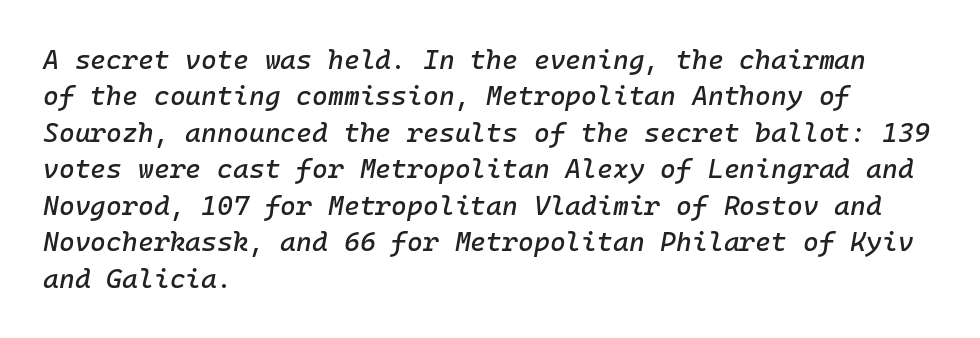
The image shows 27 px text type, italic (leaning right); set left-aligned, normal line spacing (1.35x), normal letter spacing, not underlined.
